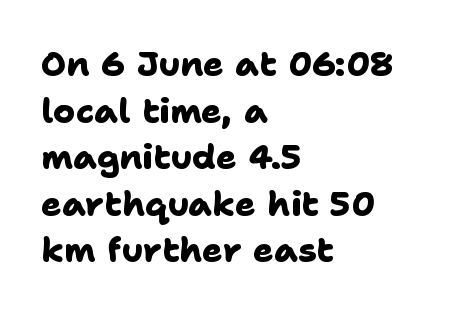
Is this a sans? Yes — the strokes have no serifs. Quick note: underline off. The text block is weighted toward the left margin, trailing off unevenly rightward. Nothing unusual about the tracking: characters are spaced as the font intends. The passage shown stacks its lines at a standard gap. Do the characters align in a grid? No, the font is proportional.
